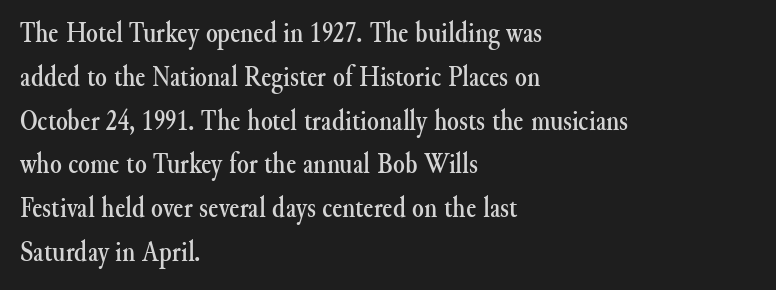
The image shows 30 px serif type, upright; set left-aligned, normal line spacing (1.46x), normal letter spacing, not underlined; medium stroke contrast and a small x-height.
